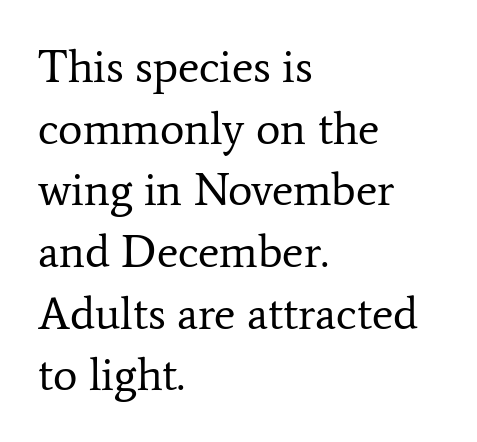
Q: Is the text bold? A: No.
Q: Is the text italic (slanted)? A: No, it is upright.
Q: Is the typeface a serif or a sans-serif typeface? A: Serif.
Q: Is the text underlined? A: No.
Q: How is the paragraph aligned? A: Left-aligned.
Q: Is the spacing between letters normal or unusually wide? A: Normal.
Q: Is the spacing between lines tight, normal or loose? A: Normal.
Q: Width (condensed, normal, or wide)? A: Normal.
Q: Stroke contrast? A: Low.
Q: x-height? A: Medium.
Q: Monospaced? A: No.
